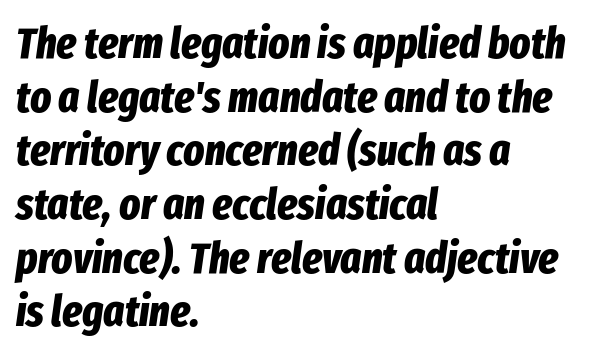
Set as a true bold cut, around the 700 mark. Quick note: italic. How are the letters spaced? Ordinarily, with no added tracking. The rendering uses natural spacing where letterforms have individual widths. Unmarked baselines from the first word to the last.
